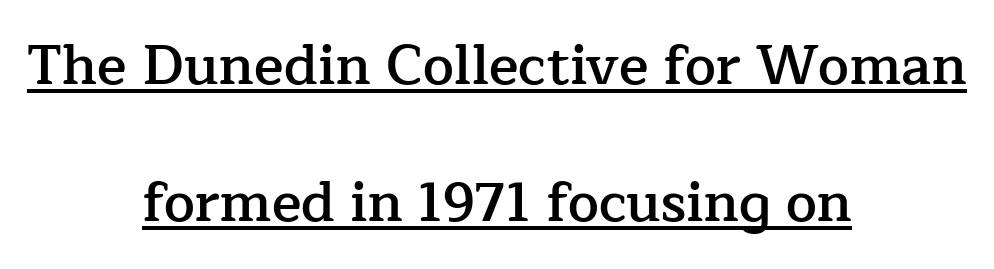
{"serif": "yes", "italic": "no", "bold": "semi", "weight": "semibold", "width": "normal", "stroke_contrast": "low", "x_height": "medium", "monospaced": "no", "underline": "yes", "align": "center", "line_spacing": "loose", "line_spacing_ratio": 2.49, "letter_spacing": "normal", "letter_spacing_em": 0.0, "glyph_px": 55}
